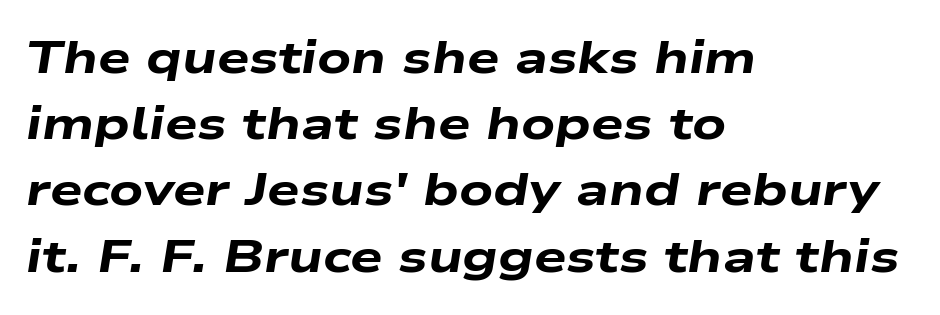
The horizontal fit of the characters is conventional and even. The area under the type is left untouched. The axis of the letterforms is tilted away from vertical. Interline gaps are of average width in this sample.
